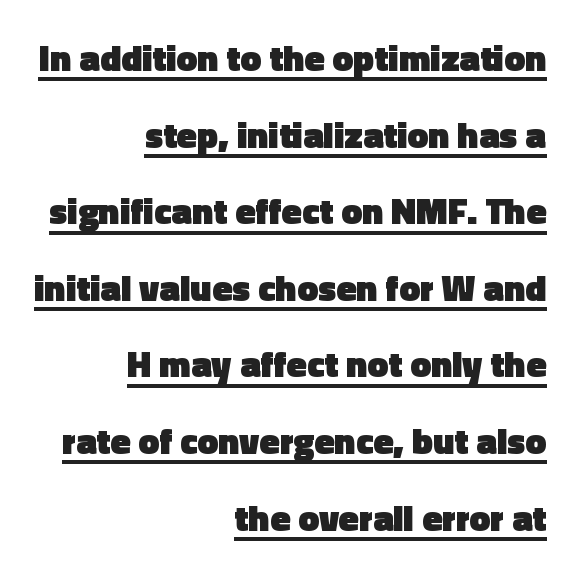
{"serif": "no", "italic": "no", "bold": "yes", "weight": "heavy", "width": "normal", "x_height": "medium", "monospaced": "no", "underline": "yes", "align": "right", "line_spacing": "loose", "line_spacing_ratio": 2.07, "letter_spacing": "normal", "letter_spacing_em": 0.0, "glyph_px": 37}
